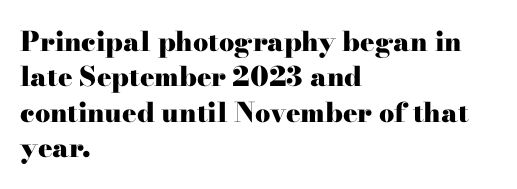
The image shows 27 px bold type, upright; set left-aligned, normal line spacing (1.31x), normal letter spacing, not underlined.
